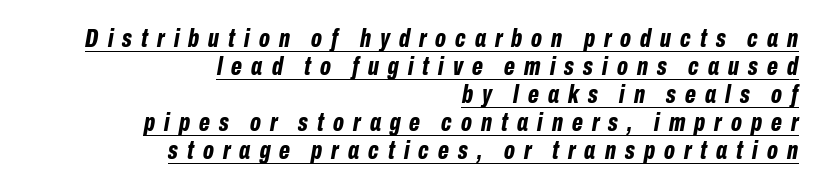
{"italic": "yes", "lean": "right", "slant_degrees": 10, "bold": "yes", "underline": "yes", "align": "right", "line_spacing": "tight", "line_spacing_ratio": 1.08, "letter_spacing": "wide", "letter_spacing_em": 0.35, "glyph_px": 26}
